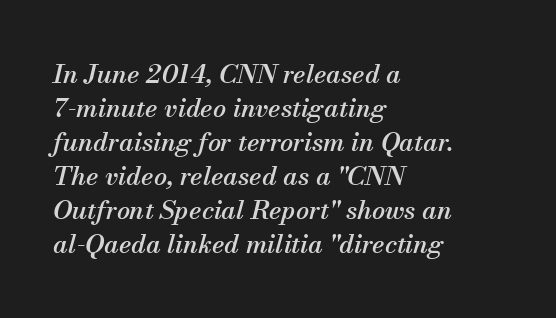
Rows of type keep a routine distance in the vertical direction. Characters follow at the spacing the type designer built in. Line beginnings align vertically; line endings do not. The string is rendered with underlining switched off. Yep, that's italic — everything's leaning.
